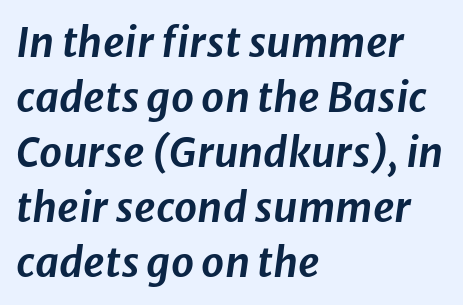
Q: Is the text italic (slanted)? A: Yes, it leans right by about 8 degrees.
Q: Is the text underlined? A: No.
Q: How is the paragraph aligned? A: Left-aligned.
Q: Is the spacing between letters normal or unusually wide? A: Normal.
Q: Is the spacing between lines tight, normal or loose? A: Normal.
Q: Width (condensed, normal, or wide)? A: Normal.
Q: Stroke contrast? A: Low.
Q: x-height? A: Medium.
Q: Monospaced? A: No.
